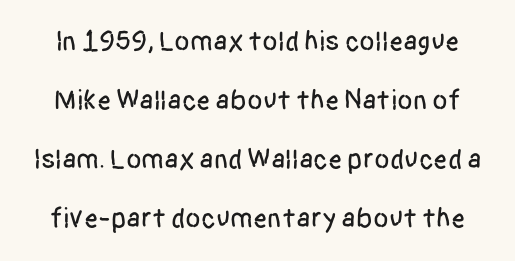
Designer's note — italics off, roman on. A bare baseline throughout the passage. Nothing unusual about the tracking: characters are spaced as the font intends. No feet cap the strokes, marking this as sans-serif type. You could fit nearly another row in the gap between these rows.
